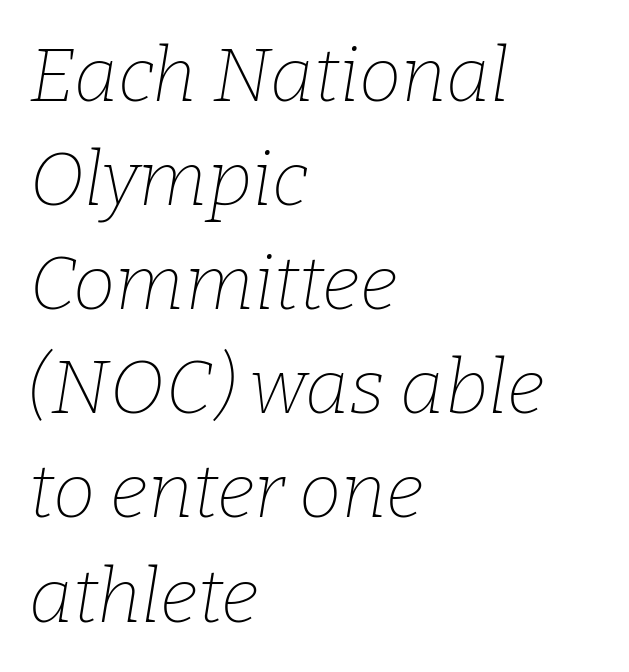
{"serif": "yes", "italic": "yes", "lean": "right", "slant_degrees": 9, "bold": "no", "weight": "thin", "width": "normal", "stroke_contrast": "low", "x_height": "medium", "monospaced": "no", "underline": "no", "align": "left", "line_spacing": "normal", "line_spacing_ratio": 1.37, "letter_spacing": "normal", "letter_spacing_em": 0.0, "glyph_px": 76}
